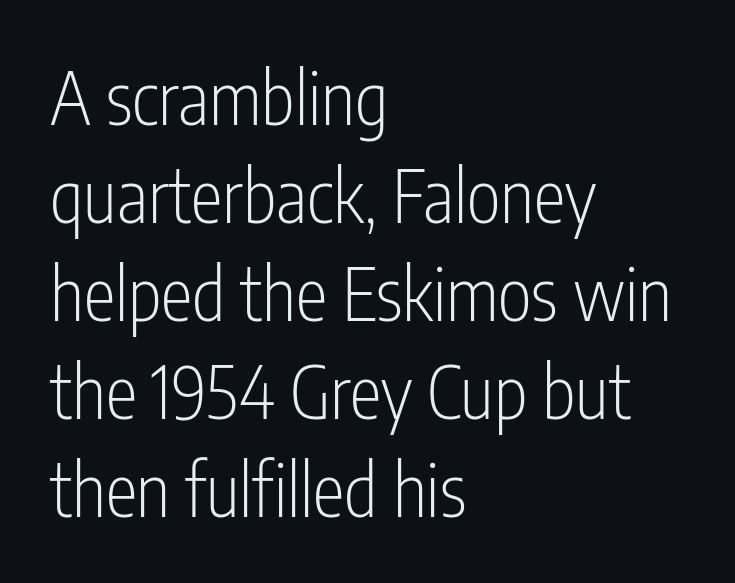
Q: Is the text bold? A: No.
Q: Is the text italic (slanted)? A: No, it is upright.
Q: Is the typeface a serif or a sans-serif typeface? A: Sans-serif.
Q: Is the text underlined? A: No.
Q: How is the paragraph aligned? A: Left-aligned.
Q: Is the spacing between letters normal or unusually wide? A: Normal.
Q: Is the spacing between lines tight, normal or loose? A: Normal.
Q: Width (condensed, normal, or wide)? A: Condensed.
Q: Stroke contrast? A: Low.
Q: x-height? A: Medium.
Q: Monospaced? A: No.
